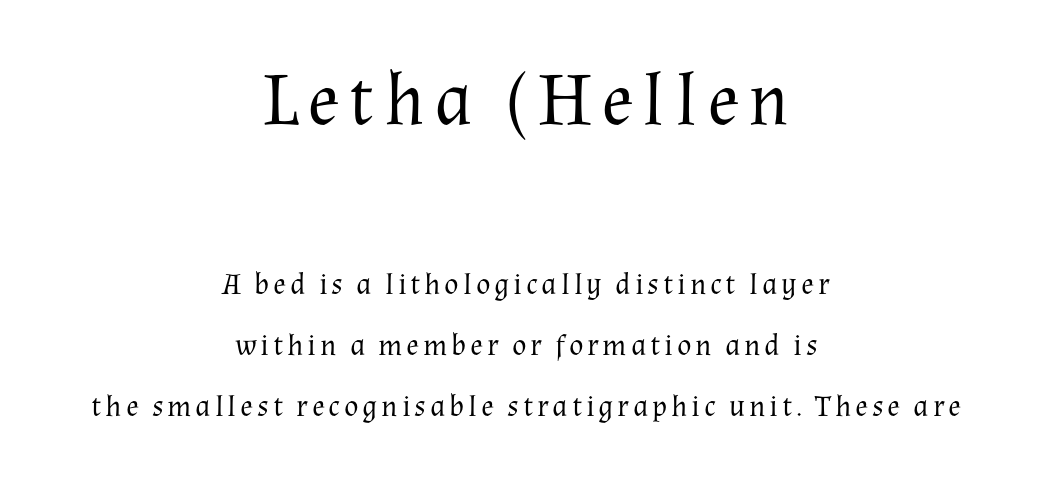
{"serif": "yes", "italic": "no", "bold": "no", "weight": "regular", "width": "normal", "stroke_contrast": "medium", "x_height": "medium", "monospaced": "no", "underline": "no", "align": "center", "line_spacing": "loose", "line_spacing_ratio": 2.04, "larger_block": "first", "size_ratio": 2.5, "glyph_px": 75}
